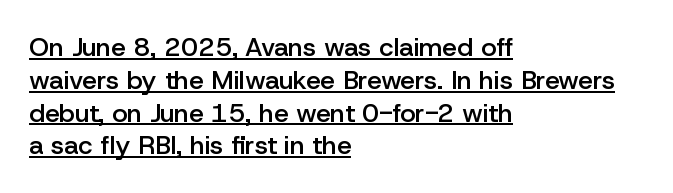
{"italic": "no", "bold": "semi", "underline": "yes", "align": "left", "line_spacing": "normal", "line_spacing_ratio": 1.26, "letter_spacing": "normal", "letter_spacing_em": 0.0, "glyph_px": 26}
